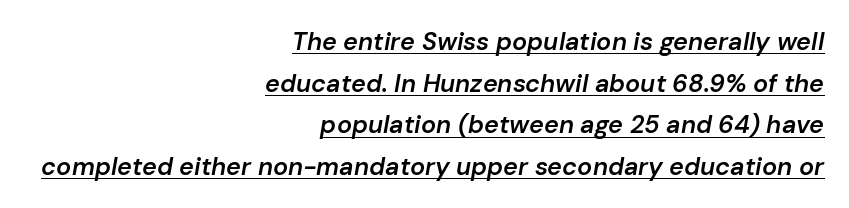
A normal amount of white space separates one row of letters from the next. Quick note: underline on. The glyphs have the mass of a demibold cut, below bold. Look at the tracking — it's just the regular setting, nothing added. In CSS terms this would be text-align: right. You can tell it's italic because the verticals aren't actually vertical.
